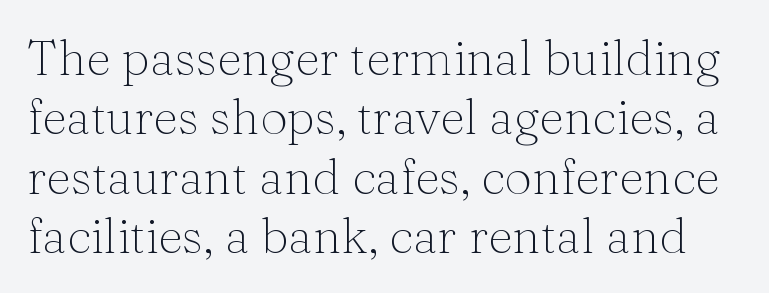
The tracking reads as untouched default to a designer's eye. You can tell it's not italic because the verticals are truly vertical. Words float on clear page, feet unadorned. Font category for this specimen: serif. Do the characters align in a grid? No, the font is proportional. Stems and bowls with no extra thickness — not bold.
